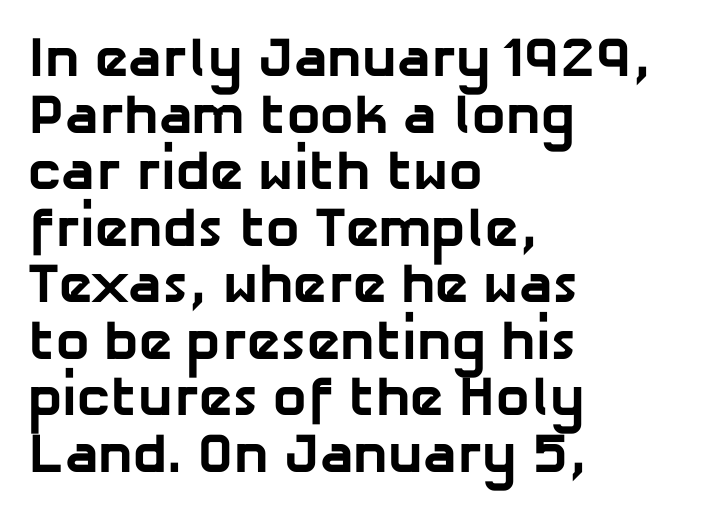
The image shows 56 px bold sans-serif type; set left-aligned, tight line spacing (1.01x), normal letter spacing, not underlined; low stroke contrast and a medium x-height.
